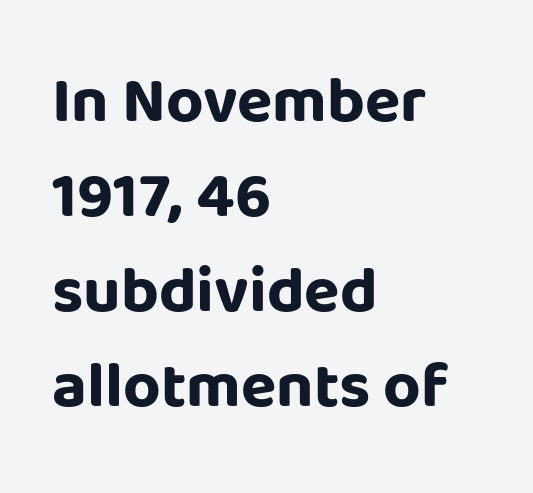
{"serif": "no", "italic": "no", "bold": "yes", "weight": "bold", "width": "normal", "stroke_contrast": "low", "x_height": "large", "monospaced": "no", "underline": "no", "align": "left", "line_spacing": "normal", "line_spacing_ratio": 1.46, "letter_spacing": "normal", "letter_spacing_em": 0.0, "glyph_px": 65}
